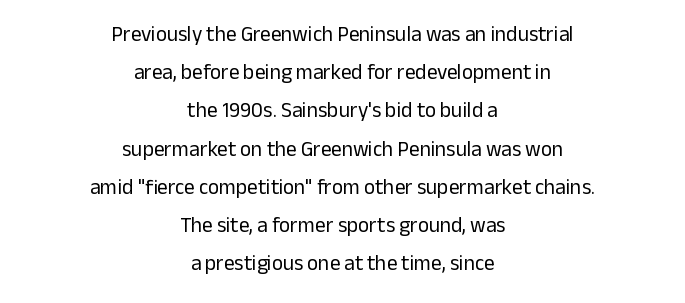
The image shows 21 px text type, upright; set centered, line spacing 1.82x, normal letter spacing, not underlined.
